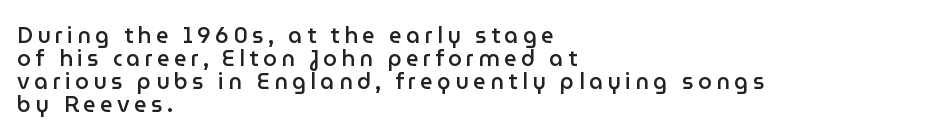
{"italic": "no", "bold": "semi", "underline": "no", "align": "left", "line_spacing": "tight", "line_spacing_ratio": 1.05, "letter_spacing": "wide", "letter_spacing_em": 0.2, "glyph_px": 22}
